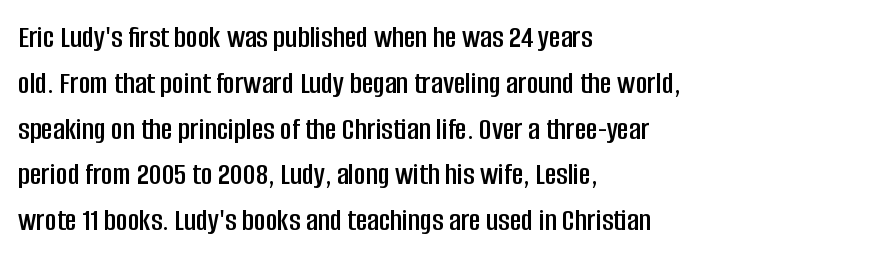
{"serif": "no", "italic": "no", "width": "condensed", "stroke_contrast": "low", "x_height": "large", "monospaced": "no", "underline": "no", "align": "left", "line_spacing": "normal", "line_spacing_ratio": 1.43, "letter_spacing": "normal", "letter_spacing_em": 0.0, "glyph_px": 32}
